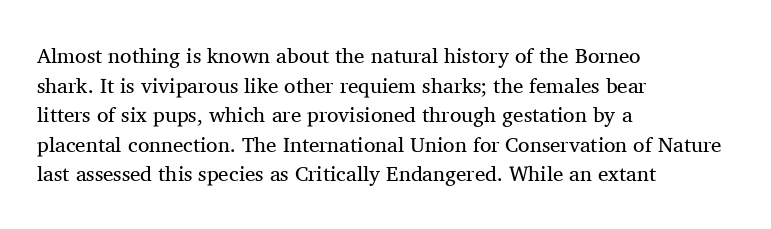
Q: Is the text bold? A: No.
Q: Is the text italic (slanted)? A: No, it is upright.
Q: Is the text underlined? A: No.
Q: How is the paragraph aligned? A: Left-aligned.
Q: Is the spacing between letters normal or unusually wide? A: Normal.
Q: Is the spacing between lines tight, normal or loose? A: Normal.
